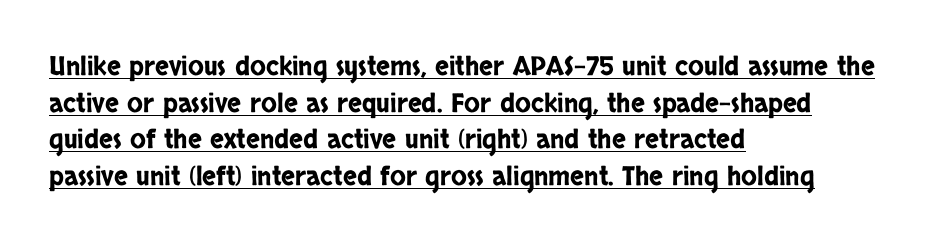
The image shows 26 px text type, upright; set left-aligned, normal line spacing (1.41x), normal letter spacing, underlined.
